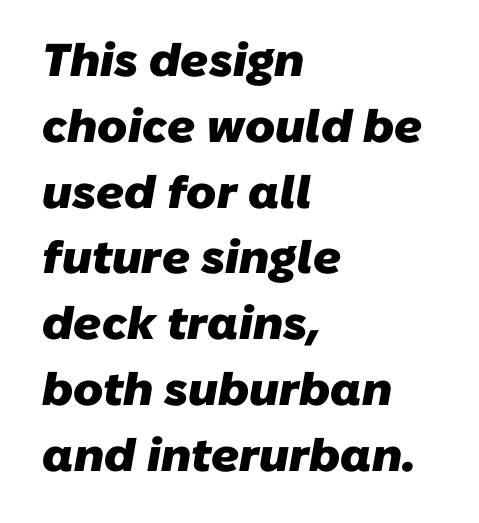
The image shows 46 px heavy sans-serif type; set left-aligned, normal line spacing (1.43x), normal letter spacing, not underlined; low stroke contrast and a medium x-height.
